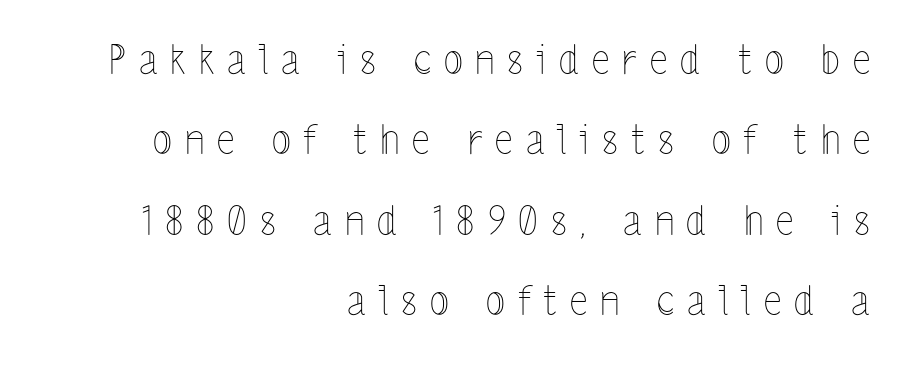
The image shows 40 px thin, condensed type, upright; set right-aligned, loose line spacing (2.01x), unusually wide letter spacing (+0.32 em), not underlined; a medium x-height.
